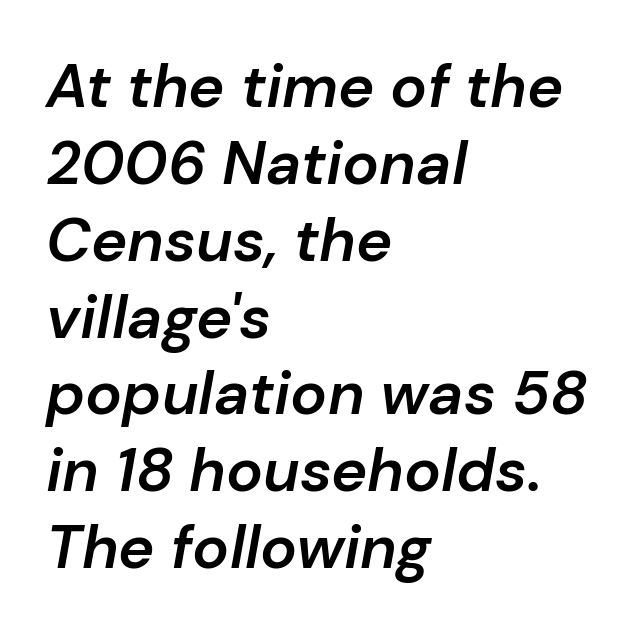
{"italic": "yes", "lean": "right", "slant_degrees": 10, "bold": "semi", "weight": "semibold", "width": "normal", "stroke_contrast": "low", "x_height": "medium", "monospaced": "no", "underline": "no", "align": "left", "line_spacing": "normal", "line_spacing_ratio": 1.26, "letter_spacing": "normal", "letter_spacing_em": 0.0, "glyph_px": 61}
